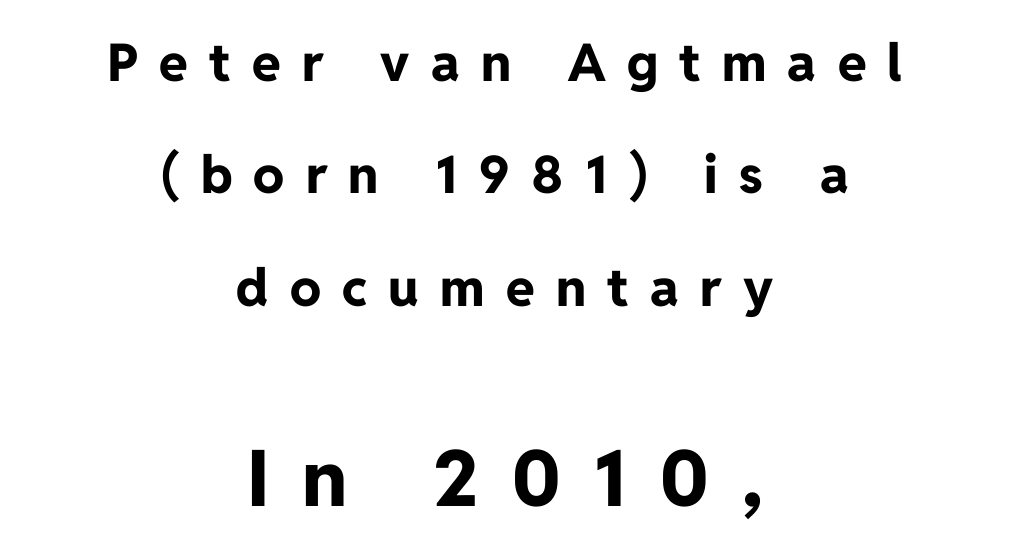
The image shows 78 px bold sans-serif type, upright; set centered, loose line spacing (2.16x), unusually wide letter spacing (+0.41 em), not underlined; the second (bottom) block is 1.5x larger; low stroke contrast and a medium x-height.
